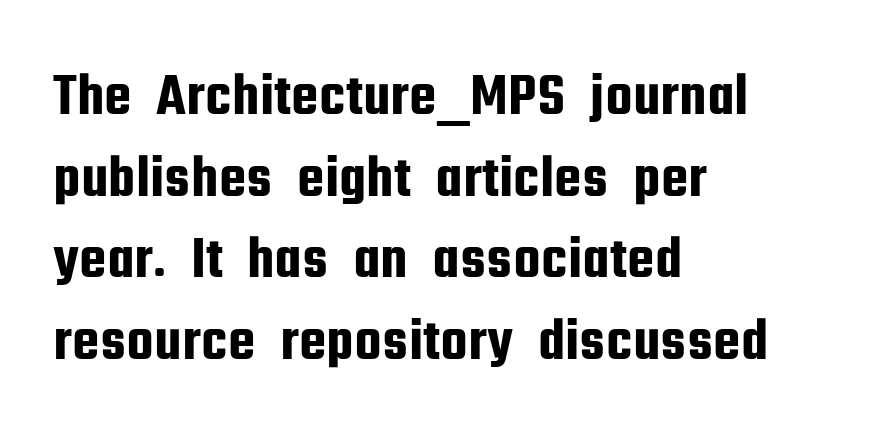
Q: Is the text italic (slanted)? A: No, it is upright.
Q: Is the typeface a serif or a sans-serif typeface? A: Sans-serif.
Q: Is the text underlined? A: No.
Q: How is the paragraph aligned? A: Left-aligned.
Q: Is the spacing between letters normal or unusually wide? A: Normal.
Q: Is the spacing between lines tight, normal or loose? A: Normal.
Q: Width (condensed, normal, or wide)? A: Condensed.
Q: Stroke contrast? A: Low.
Q: x-height? A: Medium.
Q: Monospaced? A: No.
